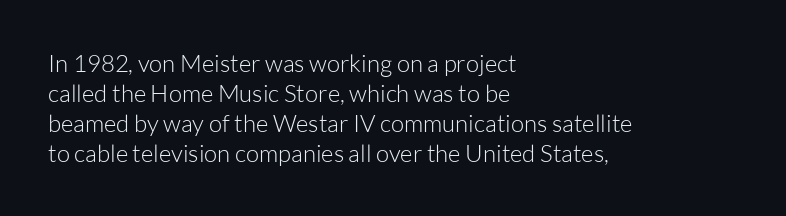
{"italic": "no", "bold": "no", "underline": "no", "align": "left", "line_spacing": "normal", "line_spacing_ratio": 1.25, "letter_spacing": "normal", "letter_spacing_em": 0.0, "glyph_px": 24}
